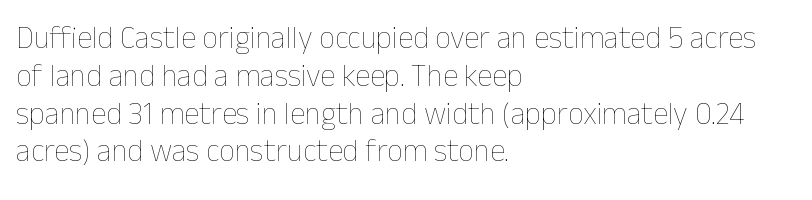
{"italic": "no", "bold": "no", "weight": "thin", "width": "normal", "stroke_contrast": "low", "x_height": "medium", "monospaced": "no", "underline": "no", "align": "left", "line_spacing_ratio": 1.22, "letter_spacing": "normal", "letter_spacing_em": 0.0, "glyph_px": 31}
